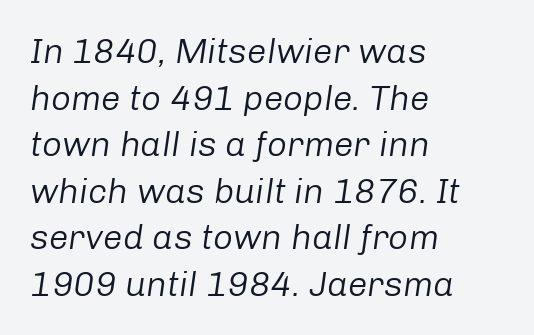
Q: Is the text bold? A: No.
Q: Is the text italic (slanted)? A: Yes, it leans right by about 8 degrees.
Q: Is the text underlined? A: No.
Q: How is the paragraph aligned? A: Left-aligned.
Q: Is the spacing between letters normal or unusually wide? A: Normal.
Q: Is the spacing between lines tight, normal or loose? A: Normal.
Q: Width (condensed, normal, or wide)? A: Normal.
Q: Stroke contrast? A: Low.
Q: x-height? A: Medium.
Q: Monospaced? A: No.
